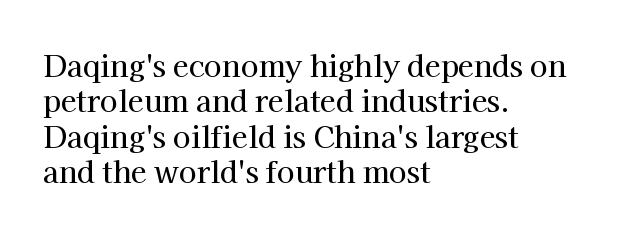
{"serif": "yes", "italic": "no", "width": "normal", "stroke_contrast": "high", "x_height": "medium", "monospaced": "no", "underline": "no", "align": "left", "line_spacing_ratio": 1.22, "letter_spacing": "normal", "letter_spacing_em": 0.0, "glyph_px": 29}
